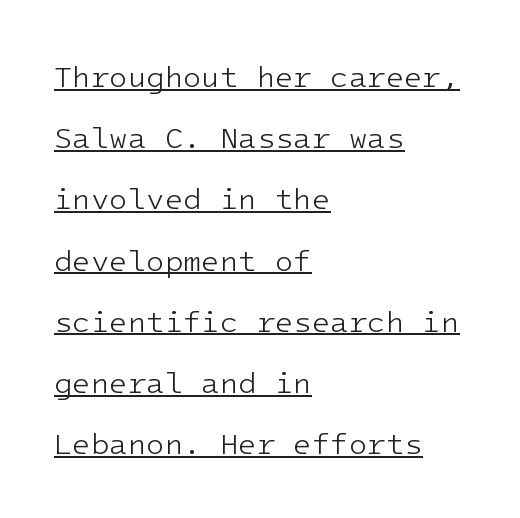
Q: Is the text bold? A: No.
Q: Is the text italic (slanted)? A: No, it is upright.
Q: Is the typeface a serif or a sans-serif typeface? A: Sans-serif.
Q: Is the text underlined? A: Yes.
Q: How is the paragraph aligned? A: Left-aligned.
Q: Is the spacing between letters normal or unusually wide? A: Normal.
Q: Is the spacing between lines tight, normal or loose? A: Loose.
Q: Width (condensed, normal, or wide)? A: Normal.
Q: Stroke contrast? A: Low.
Q: x-height? A: Medium.
Q: Monospaced? A: Yes.
